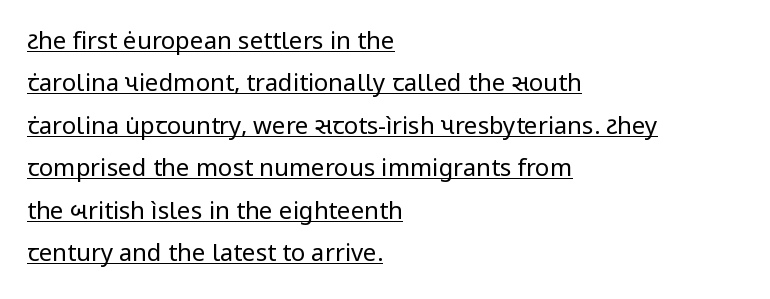
{"italic": "no", "bold": "no", "underline": "yes", "align": "left", "line_spacing_ratio": 1.77, "letter_spacing": "normal", "letter_spacing_em": 0.0, "glyph_px": 24}
